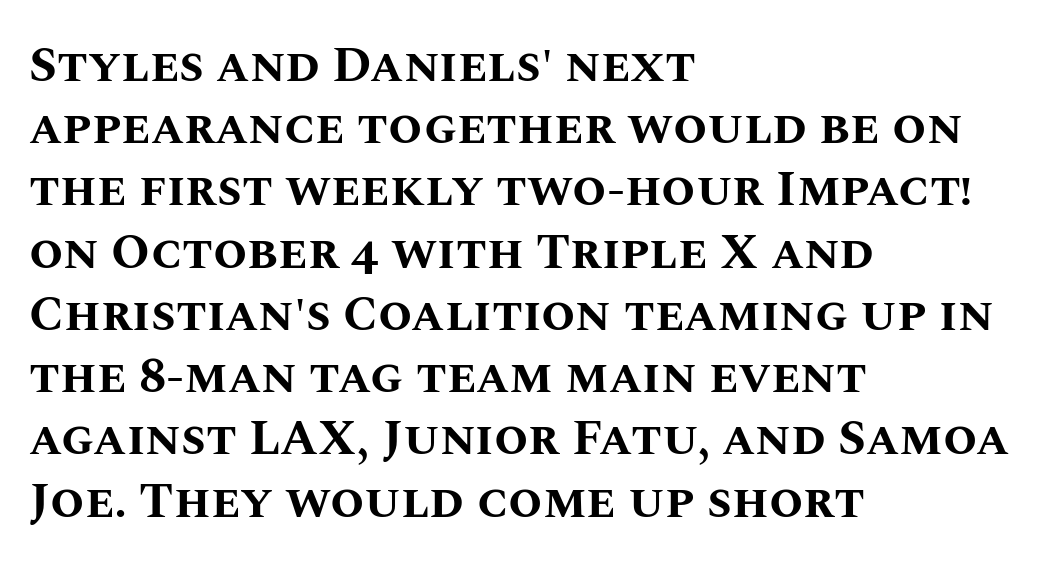
The image shows 49 px bold type, upright; set left-aligned, normal line spacing (1.27x), normal letter spacing, not underlined; medium stroke contrast and a large x-height.
